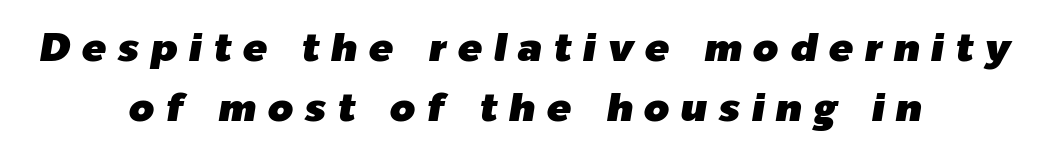
The image shows 41 px text type, italic (leaning right); set centered, normal line spacing (1.47x), unusually wide letter spacing (+0.27 em), not underlined; low stroke contrast and a medium x-height.
